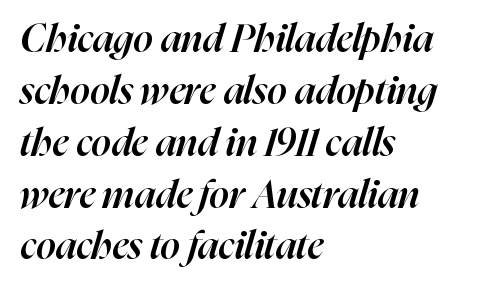
{"italic": "yes", "lean": "right", "slant_degrees": 16, "bold": "semi", "weight": "semibold", "width": "normal", "stroke_contrast": "high", "x_height": "medium", "monospaced": "no", "underline": "no", "align": "left", "line_spacing": "normal", "line_spacing_ratio": 1.33, "letter_spacing": "normal", "letter_spacing_em": 0.0, "glyph_px": 39}
